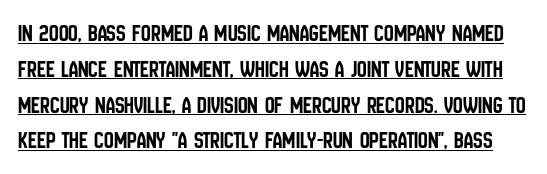
The image shows 24 px text type, upright; set normal line spacing (1.49x), normal letter spacing, underlined.
